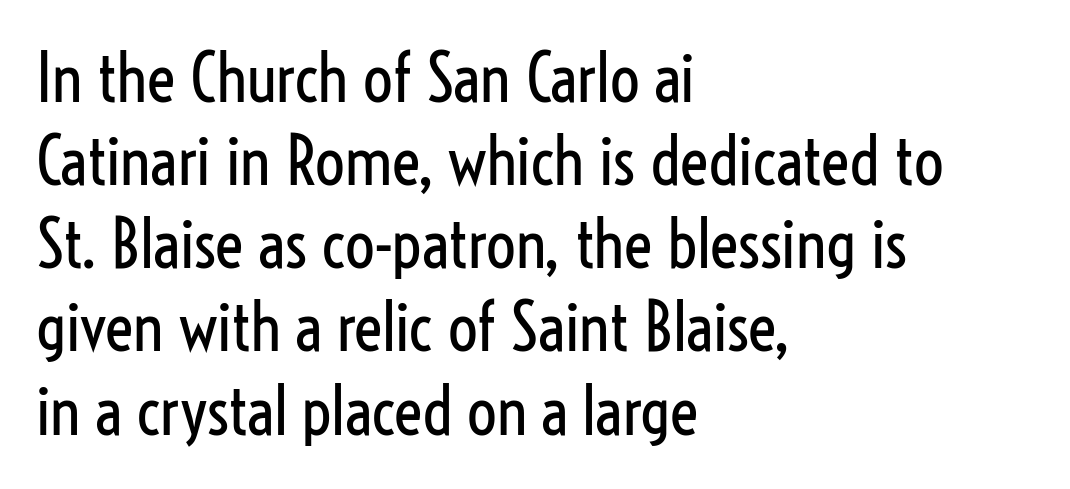
Q: Is the text bold? A: No.
Q: Is the text italic (slanted)? A: No, it is upright.
Q: Is the typeface a serif or a sans-serif typeface? A: Sans-serif.
Q: Is the text underlined? A: No.
Q: How is the paragraph aligned? A: Left-aligned.
Q: Is the spacing between letters normal or unusually wide? A: Normal.
Q: Is the spacing between lines tight, normal or loose? A: Normal.
Q: Width (condensed, normal, or wide)? A: Condensed.
Q: Stroke contrast? A: Low.
Q: x-height? A: Medium.
Q: Monospaced? A: No.
